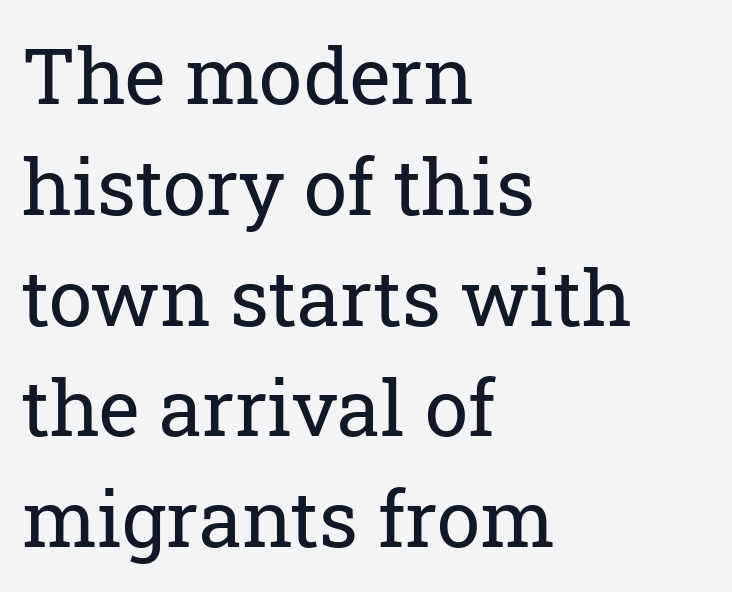
This rendering features lettering with no underline. Characters follow at the spacing the type designer built in. The typeface has the unassuming heft of standard copy or less. The face used here is proportionally spaced, like ordinary book or web type. The rendering uses a moderate line-height, typical for paragraphs.
